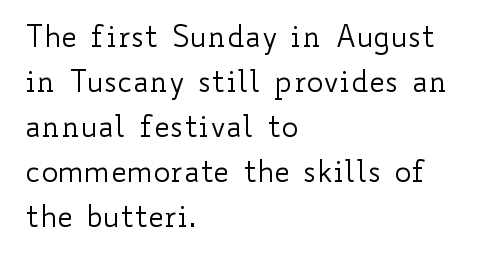
The image shows 29 px regular-weight, wide type, upright; set left-aligned, normal line spacing (1.55x), normal letter spacing, not underlined; low stroke contrast and a small x-height.
